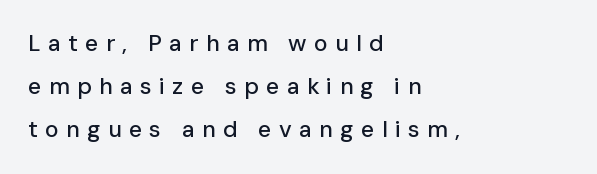
{"italic": "no", "underline": "no", "align": "left", "line_spacing_ratio": 1.87, "letter_spacing": "wide", "letter_spacing_em": 0.32, "glyph_px": 23}
